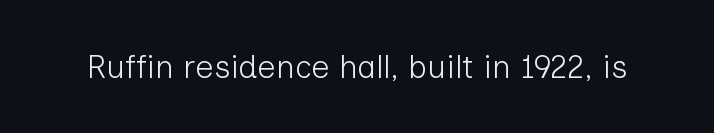
The image shows 32 px light sans-serif type, upright; set normal letter spacing, not underlined; low stroke contrast and a medium x-height.
